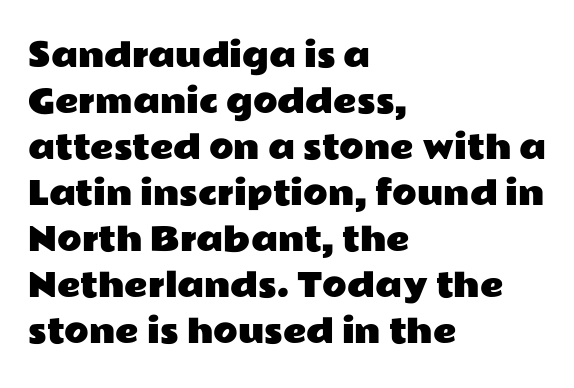
The image shows 32 px wide sans-serif type, upright; set left-aligned, normal line spacing (1.44x), normal letter spacing, not underlined; low stroke contrast and a medium x-height.
